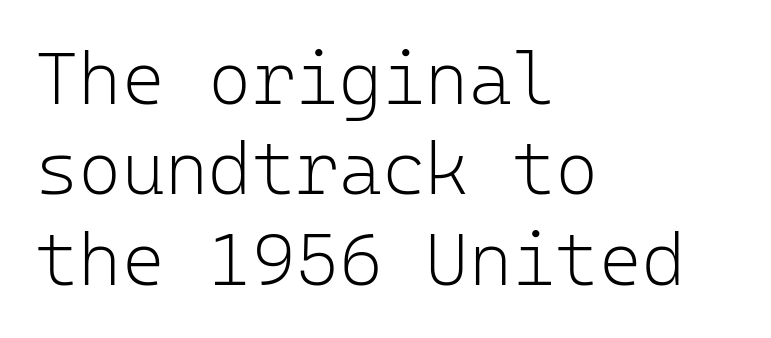
{"serif": "no", "italic": "no", "bold": "no", "weight": "light", "width": "normal", "stroke_contrast": "low", "x_height": "medium", "monospaced": "yes", "underline": "no", "align": "left", "line_spacing_ratio": 1.22, "letter_spacing": "normal", "letter_spacing_em": 0.0, "glyph_px": 74}
